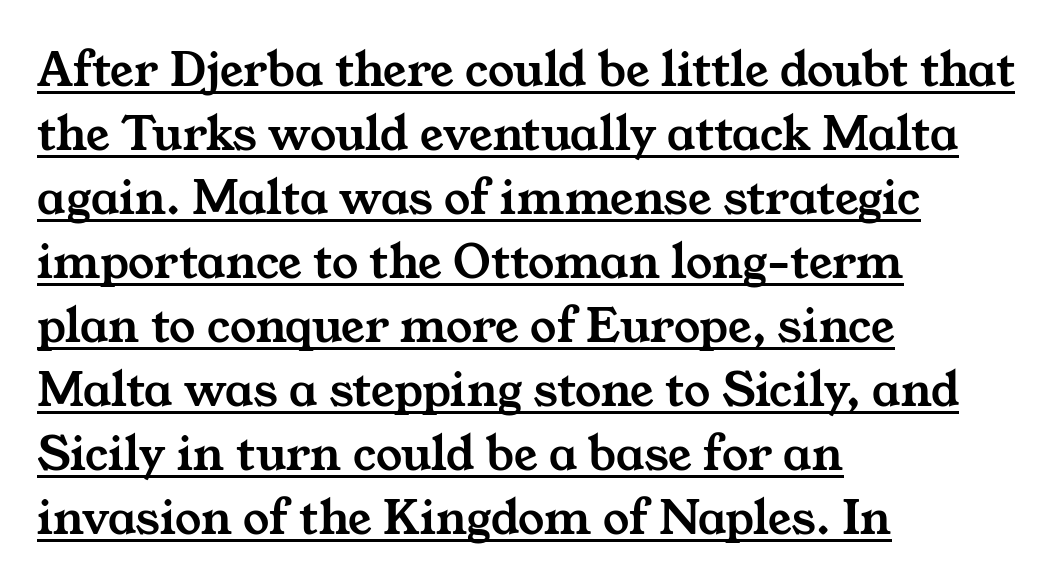
The image shows 52 px wide serif type; set left-aligned, line spacing 1.23x, normal letter spacing, underlined; medium stroke contrast and a medium x-height.
